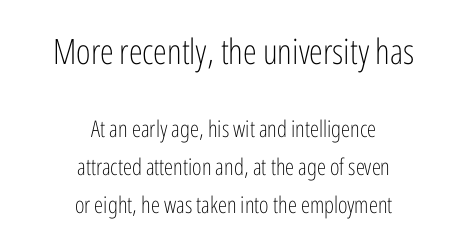
Q: Is the text bold? A: No.
Q: Is the text italic (slanted)? A: No, it is upright.
Q: Is the typeface a serif or a sans-serif typeface? A: Sans-serif.
Q: Is the text underlined? A: No.
Q: How is the paragraph aligned? A: Centered.
Q: Is the spacing between letters normal or unusually wide? A: Normal.
Q: Is the spacing between lines tight, normal or loose? A: Normal.
Q: Which block of text is set in a larger size, the first (top) or the second (bottom)? A: The first (top) one.
Q: Width (condensed, normal, or wide)? A: Condensed.
Q: Stroke contrast? A: Low.
Q: x-height? A: Medium.
Q: Monospaced? A: No.
